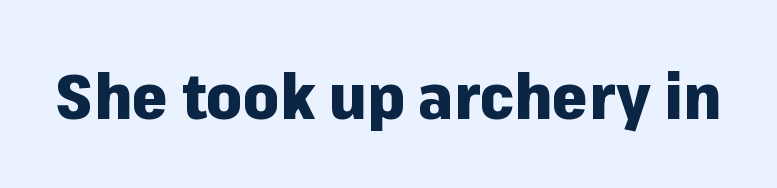
{"serif": "no", "italic": "no", "bold": "yes", "weight": "heavy", "width": "normal", "stroke_contrast": "low", "x_height": "medium", "monospaced": "no", "underline": "no", "letter_spacing": "normal", "letter_spacing_em": 0.0, "glyph_px": 64}
